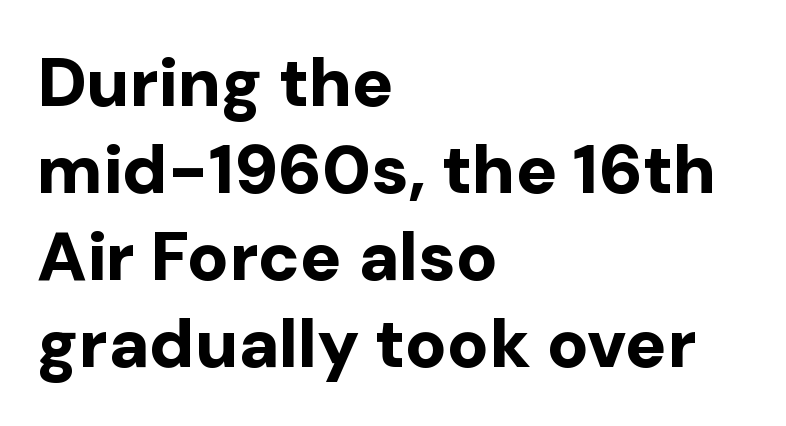
The image shows 69 px bold sans-serif type, upright; set left-aligned, normal line spacing (1.26x), normal letter spacing, not underlined; low stroke contrast and a medium x-height.
